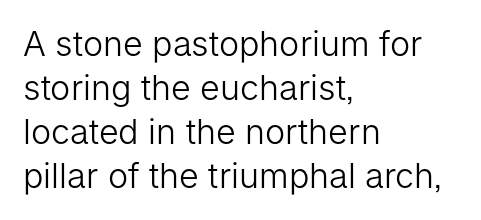
The image shows 34 px light sans-serif type, upright; set left-aligned, normal line spacing (1.29x), normal letter spacing, not underlined; low stroke contrast and a medium x-height.
